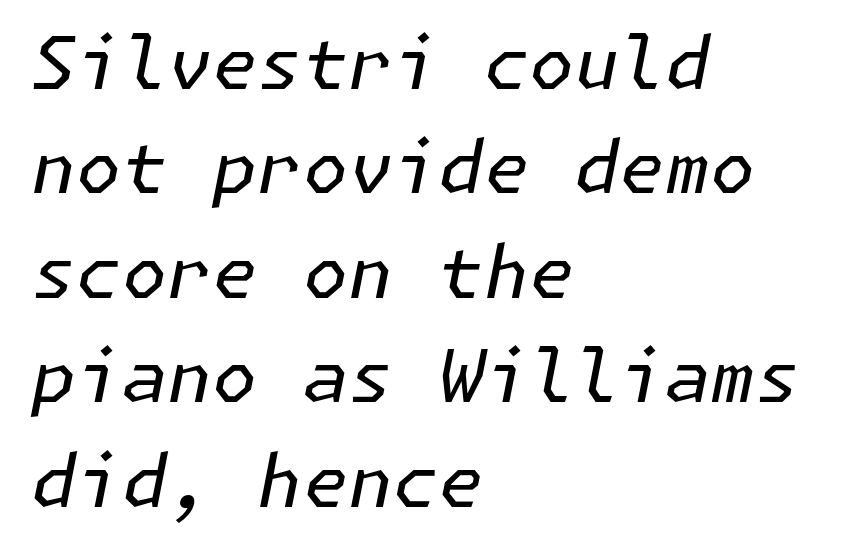
Q: Is the text bold? A: No.
Q: Is the text italic (slanted)? A: Yes, it leans right by about 11 degrees.
Q: Is the text underlined? A: No.
Q: How is the paragraph aligned? A: Left-aligned.
Q: Is the spacing between letters normal or unusually wide? A: Normal.
Q: Is the spacing between lines tight, normal or loose? A: Normal.
Q: Width (condensed, normal, or wide)? A: Normal.
Q: Stroke contrast? A: Low.
Q: x-height? A: Medium.
